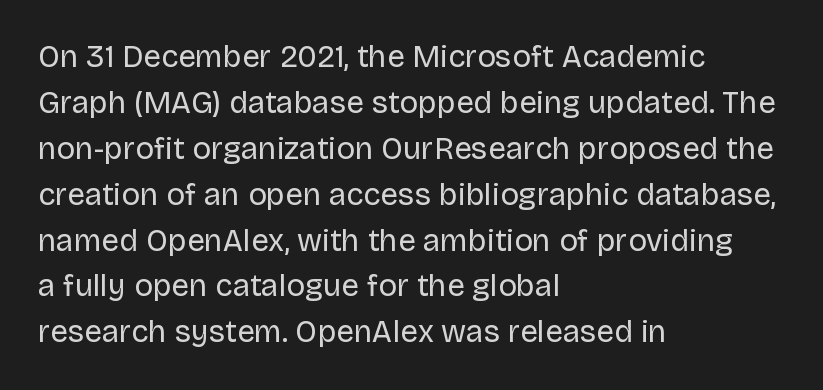
The image shows 31 px regular-weight sans-serif type, upright; set left-aligned, normal line spacing (1.48x), normal letter spacing, not underlined; low stroke contrast and a large x-height.
